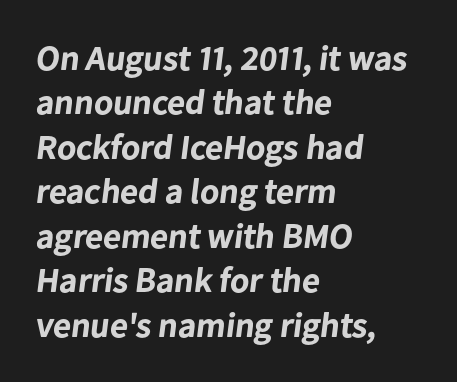
{"serif": "no", "bold": "yes", "weight": "bold", "width": "normal", "stroke_contrast": "low", "x_height": "medium", "monospaced": "no", "underline": "no", "align": "left", "line_spacing": "normal", "line_spacing_ratio": 1.27, "letter_spacing": "normal", "letter_spacing_em": 0.0, "glyph_px": 35}
